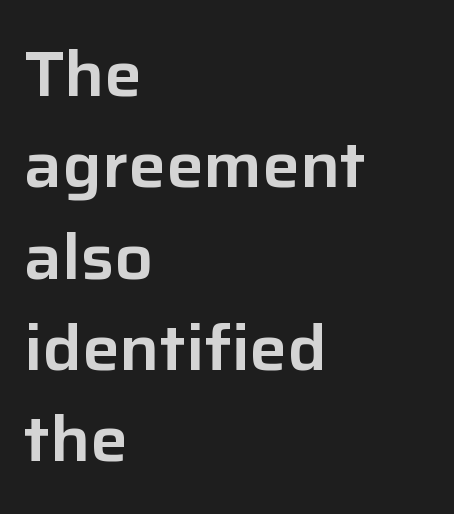
The passage shown stacks its lines at a standard gap. The rendering uses natural spacing where letterforms have individual widths. Ordinary non-slanted type is in use. The face used here is a sans, in the tradition of grotesques and geometrics. The line texture is even and compact thanks to regular tracking. Letters rest on an invisible, unmarked baseline.
